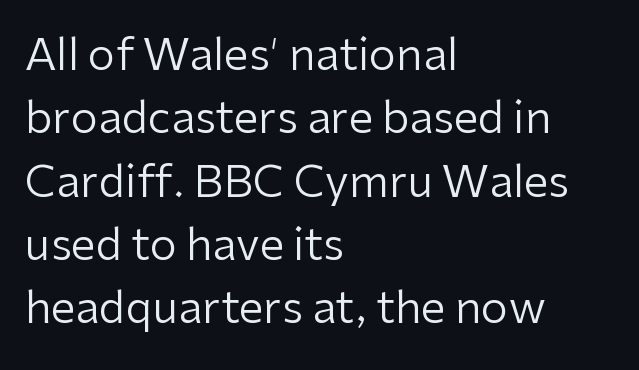
{"serif": "no", "italic": "no", "bold": "no", "weight": "regular", "width": "normal", "stroke_contrast": "low", "x_height": "medium", "monospaced": "no", "underline": "no", "align": "left", "line_spacing": "normal", "line_spacing_ratio": 1.44, "letter_spacing": "normal", "letter_spacing_em": 0.0, "glyph_px": 44}
